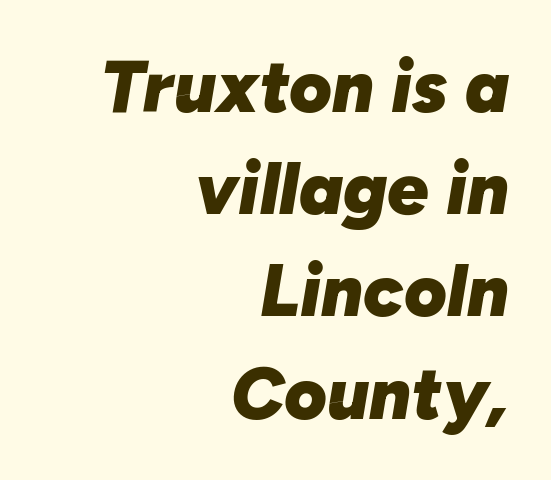
Q: Is the text bold? A: Yes.
Q: Is the text italic (slanted)? A: Yes, it leans right by about 10 degrees.
Q: Is the text underlined? A: No.
Q: How is the paragraph aligned? A: Right-aligned.
Q: Is the spacing between letters normal or unusually wide? A: Normal.
Q: Is the spacing between lines tight, normal or loose? A: Normal.
Q: Width (condensed, normal, or wide)? A: Normal.
Q: Stroke contrast? A: Low.
Q: x-height? A: Medium.
Q: Monospaced? A: No.
